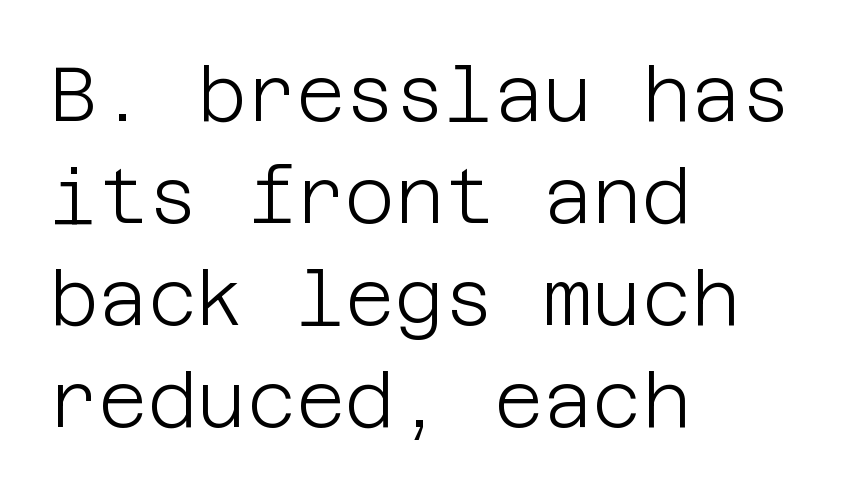
The typeface has the unassuming heft of standard copy or less. These lines stack with their left ends in a neat column. Unlike italic type, these characters show no tilt at all. Observe the absence of serifs on each vertical stroke in this sample.
